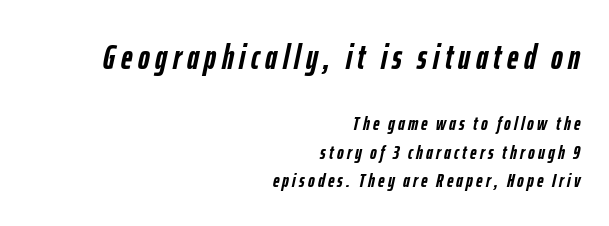
The image shows 35 px semibold, condensed type, italic (leaning right); set right-aligned, normal line spacing (1.43x), not underlined; the first (top) block is 1.75x larger; low stroke contrast and a medium x-height.
